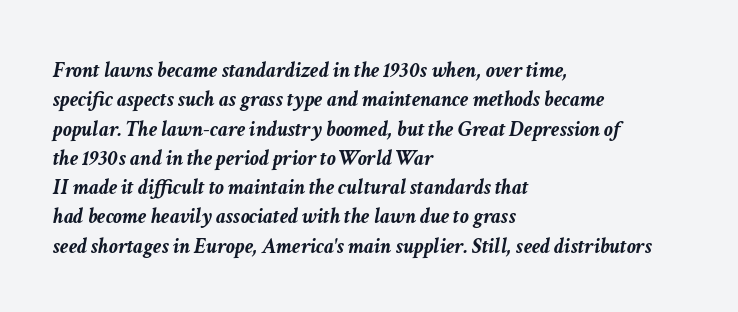
{"italic": "yes", "lean": "right", "slant_degrees": 11, "bold": "yes", "underline": "no", "align": "left", "line_spacing": "normal", "line_spacing_ratio": 1.33, "letter_spacing": "normal", "letter_spacing_em": 0.0, "glyph_px": 22}
